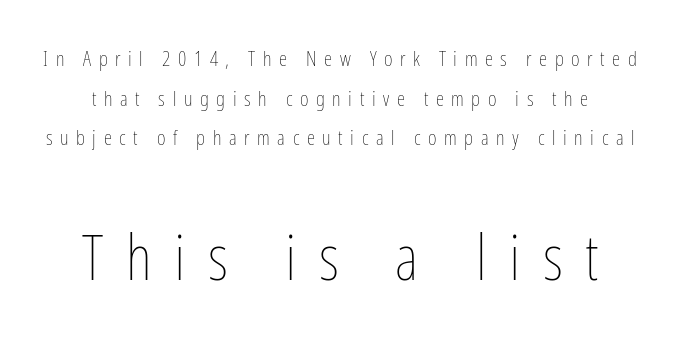
Q: Is the text bold? A: No.
Q: Is the text italic (slanted)? A: No, it is upright.
Q: Is the text underlined? A: No.
Q: Is the spacing between letters normal or unusually wide? A: Unusually wide.
Q: Which block of text is set in a larger size, the first (top) or the second (bottom)? A: The second (bottom) one.
Q: Width (condensed, normal, or wide)? A: Condensed.
Q: Stroke contrast? A: Low.
Q: x-height? A: Medium.
Q: Monospaced? A: No.
